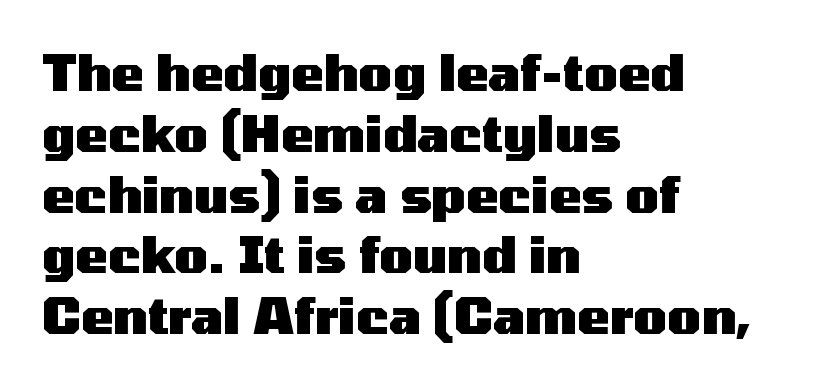
Q: Is the text bold? A: Yes.
Q: Is the text italic (slanted)? A: No, it is upright.
Q: Is the typeface a serif or a sans-serif typeface? A: Sans-serif.
Q: Is the text underlined? A: No.
Q: How is the paragraph aligned? A: Left-aligned.
Q: Is the spacing between letters normal or unusually wide? A: Normal.
Q: Width (condensed, normal, or wide)? A: Wide.
Q: Stroke contrast? A: Medium.
Q: x-height? A: Medium.
Q: Monospaced? A: No.
